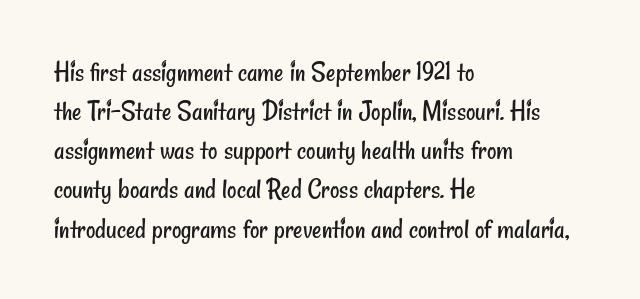
Q: Is the text bold? A: No.
Q: Is the typeface a serif or a sans-serif typeface? A: Sans-serif.
Q: Is the text underlined? A: No.
Q: How is the paragraph aligned? A: Left-aligned.
Q: Is the spacing between letters normal or unusually wide? A: Normal.
Q: Is the spacing between lines tight, normal or loose? A: Normal.
Q: Width (condensed, normal, or wide)? A: Condensed.
Q: Stroke contrast? A: Low.
Q: x-height? A: Small.
Q: Monospaced? A: No.
